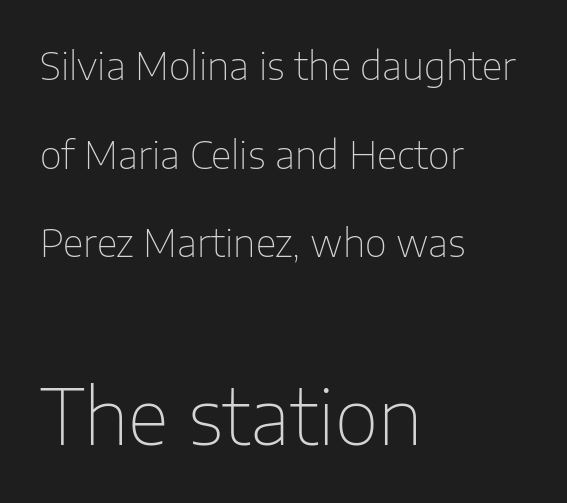
Larger block? The one below; the one above is distinctly smaller. You can tell it's not italic because the verticals are truly vertical. Line spacing here is loose. Compared with a typical body face, this is equally light or lighter still.
